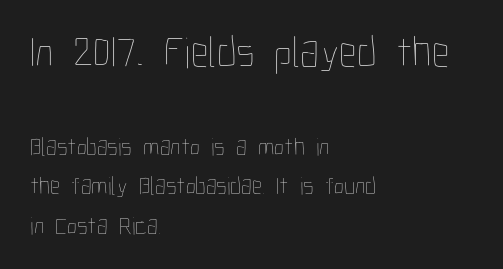
Q: Is the text bold? A: No.
Q: Is the text italic (slanted)? A: No, it is upright.
Q: Is the text underlined? A: No.
Q: How is the paragraph aligned? A: Left-aligned.
Q: Is the spacing between letters normal or unusually wide? A: Normal.
Q: Is the spacing between lines tight, normal or loose? A: Normal.
Q: Which block of text is set in a larger size, the first (top) or the second (bottom)? A: The first (top) one.
Q: Width (condensed, normal, or wide)? A: Condensed.
Q: Stroke contrast? A: Low.
Q: x-height? A: Medium.
Q: Monospaced? A: No.
